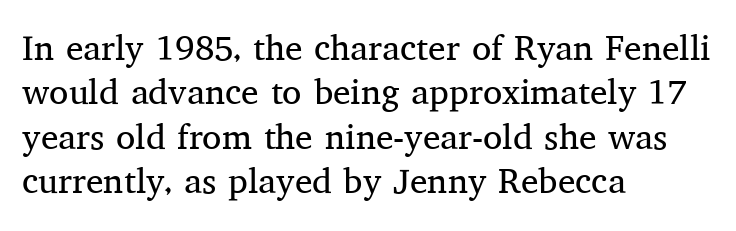
The image shows 35 px regular-weight serif type, upright; set left-aligned, normal line spacing (1.27x), normal letter spacing, not underlined; medium stroke contrast and a medium x-height.
